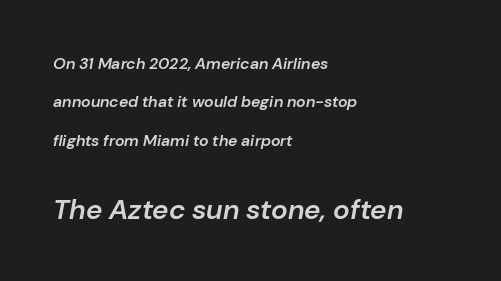
The image shows 28 px semibold type, italic (leaning right); set left-aligned, loose line spacing (2.4x), normal letter spacing, not underlined; the second (bottom) block is 1.75x larger; low stroke contrast and a medium x-height.
